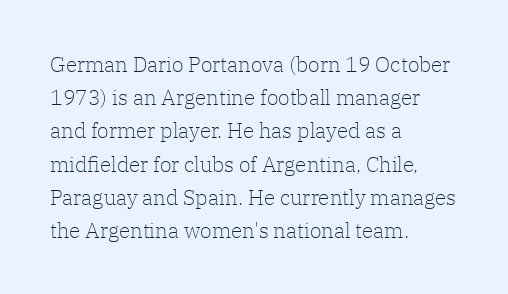
Q: Is the text bold? A: No.
Q: Is the text italic (slanted)? A: No, it is upright.
Q: Is the text underlined? A: No.
Q: How is the paragraph aligned? A: Left-aligned.
Q: Is the spacing between letters normal or unusually wide? A: Normal.
Q: Is the spacing between lines tight, normal or loose? A: Normal.
